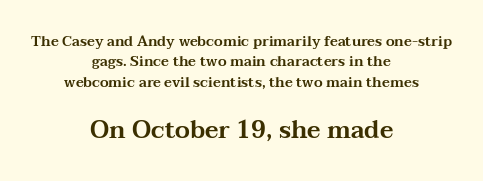
Q: Is the text italic (slanted)? A: No, it is upright.
Q: Is the text underlined? A: No.
Q: How is the paragraph aligned? A: Centered.
Q: Is the spacing between letters normal or unusually wide? A: Normal.
Q: Is the spacing between lines tight, normal or loose? A: Normal.
Q: Which block of text is set in a larger size, the first (top) or the second (bottom)? A: The second (bottom) one.
